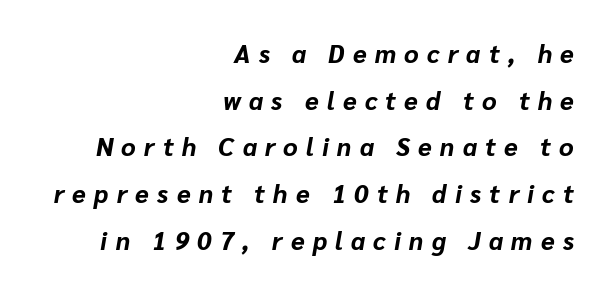
Q: Is the text bold? A: Yes.
Q: Is the text italic (slanted)? A: Yes, it leans right by about 10 degrees.
Q: Is the text underlined? A: No.
Q: How is the paragraph aligned? A: Right-aligned.
Q: Is the spacing between letters normal or unusually wide? A: Unusually wide.
